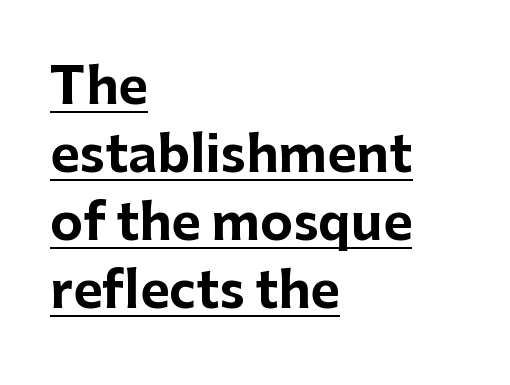
The image shows 50 px bold sans-serif type, upright; set left-aligned, normal line spacing (1.36x), normal letter spacing, underlined; low stroke contrast and a medium x-height.
